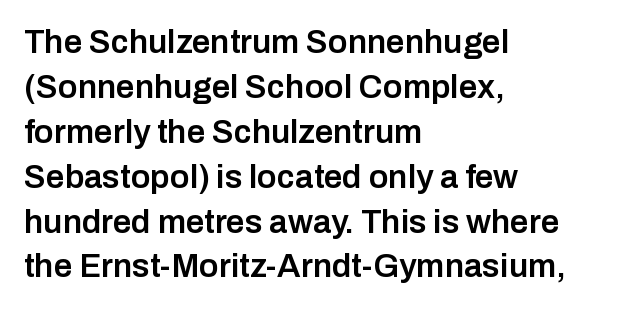
{"serif": "no", "italic": "no", "bold": "semi", "weight": "semibold", "width": "normal", "stroke_contrast": "low", "x_height": "medium", "monospaced": "no", "underline": "no", "align": "left", "line_spacing": "normal", "line_spacing_ratio": 1.36, "letter_spacing": "normal", "letter_spacing_em": 0.0, "glyph_px": 33}
